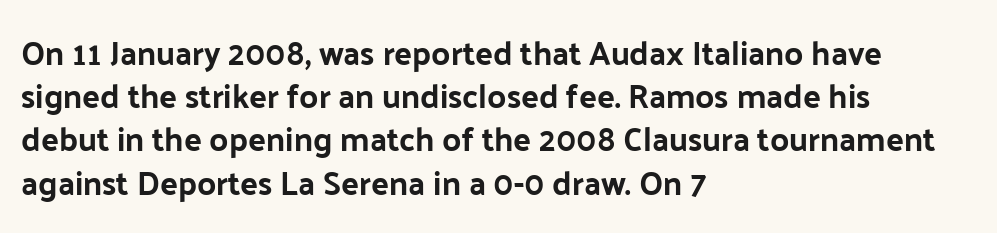
{"serif": "no", "italic": "no", "bold": "yes", "weight": "bold", "width": "normal", "stroke_contrast": "low", "x_height": "medium", "monospaced": "no", "underline": "no", "align": "left", "line_spacing": "normal", "line_spacing_ratio": 1.31, "letter_spacing": "normal", "letter_spacing_em": 0.0, "glyph_px": 33}
